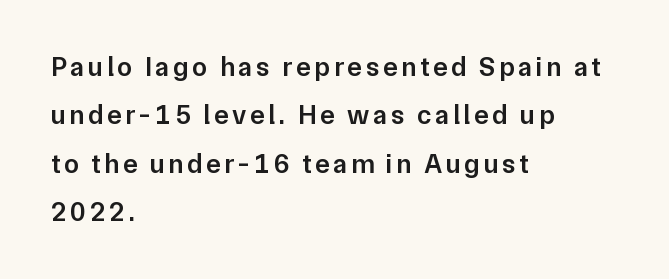
Just letters on the line, the space beneath them empty. Alignment: flush left. I'd describe the lettering as semibold — firm but not a full bold. Every character sits straight up, as roman type does.
